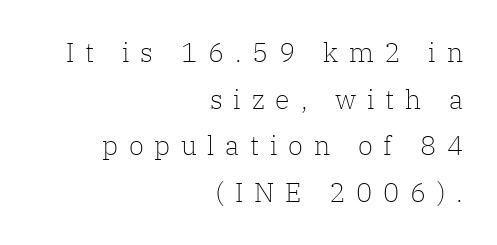
The image shows 27 px text type, upright; set right-aligned, line spacing 1.73x, unusually wide letter spacing (+0.4 em), not underlined.
